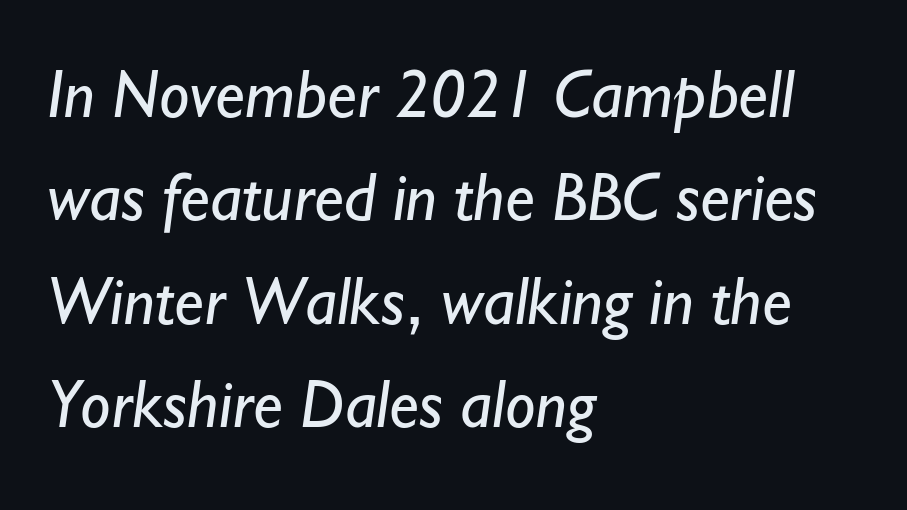
Q: Is the text bold? A: No.
Q: Is the typeface a serif or a sans-serif typeface? A: Sans-serif.
Q: Is the text underlined? A: No.
Q: How is the paragraph aligned? A: Left-aligned.
Q: Is the spacing between letters normal or unusually wide? A: Normal.
Q: Is the spacing between lines tight, normal or loose? A: Normal.
Q: Width (condensed, normal, or wide)? A: Normal.
Q: Stroke contrast? A: Low.
Q: x-height? A: Small.
Q: Monospaced? A: No.
